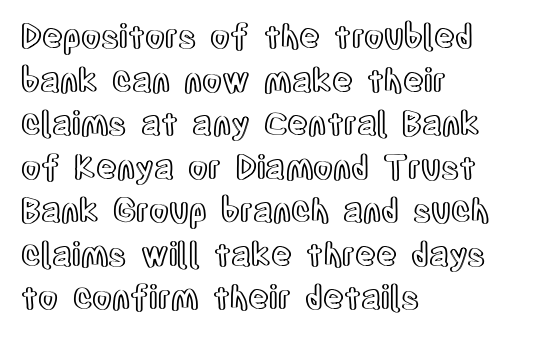
Posture: vertical. In CSS terms this would be text-align: left. What stands out about the letter spacing? Nothing — it is the standard amount. The passage shown stacks its lines at a standard gap. This sample has the flowing, uneven cadence of proportional lettering.
